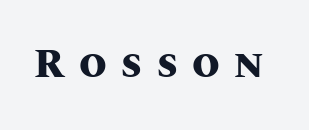
The image shows 40 px heavy type, upright; set unusually wide letter spacing (+0.36 em), not underlined; medium stroke contrast and a large x-height.
